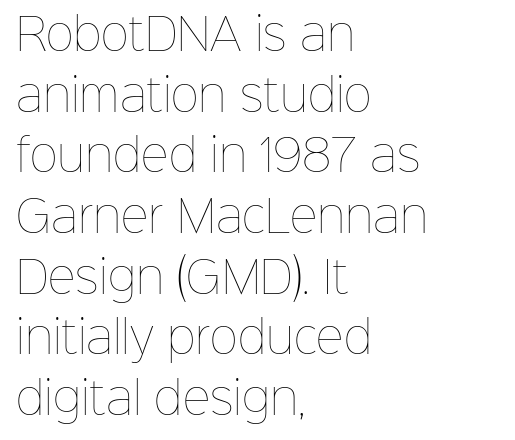
Q: Is the text bold? A: No.
Q: Is the text italic (slanted)? A: No, it is upright.
Q: Is the text underlined? A: No.
Q: How is the paragraph aligned? A: Left-aligned.
Q: Is the spacing between letters normal or unusually wide? A: Normal.
Q: Is the spacing between lines tight, normal or loose? A: Normal.
Q: Width (condensed, normal, or wide)? A: Normal.
Q: Stroke contrast? A: Low.
Q: x-height? A: Medium.
Q: Monospaced? A: No.
